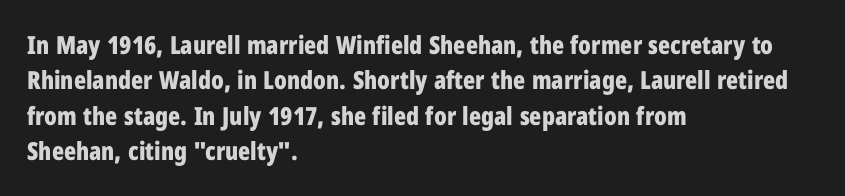
{"italic": "no", "bold": "yes", "underline": "no", "align": "left", "line_spacing": "normal", "line_spacing_ratio": 1.42, "letter_spacing": "normal", "letter_spacing_em": 0.0, "glyph_px": 25}
